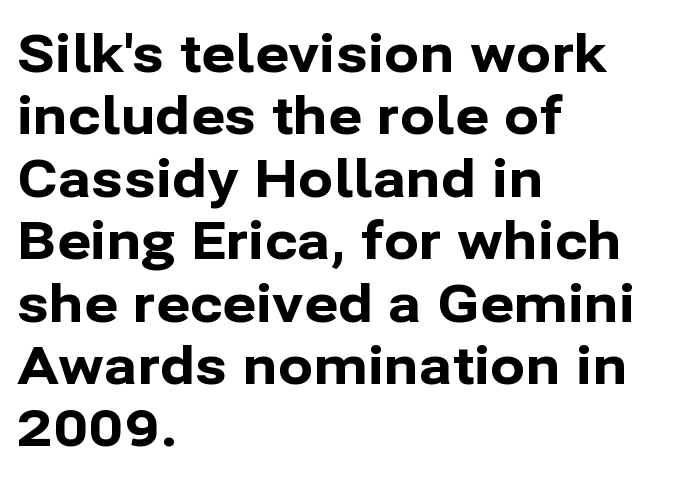
The image shows 52 px bold sans-serif type, upright; set left-aligned, line spacing 1.2x, normal letter spacing, not underlined; low stroke contrast and a medium x-height.
